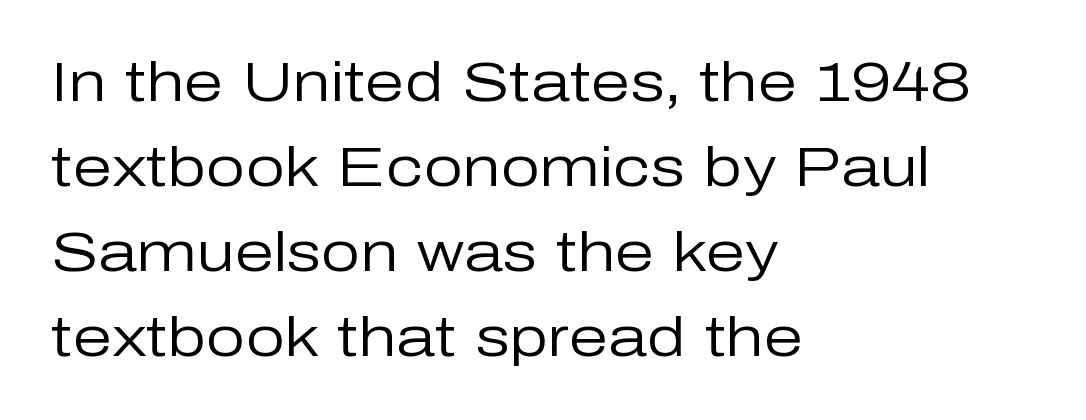
The lines sit at an ordinary, default distance from one another. Nope, not italic — everything's standing straight. Are there feet on the stems? There aren't — it's a sans. Compared with a typical body face, this is equally light or lighter still.
